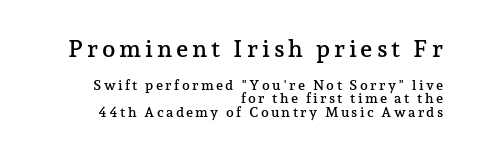
{"italic": "no", "underline": "no", "align": "right", "line_spacing": "tight", "line_spacing_ratio": 0.95, "larger_block": "first", "size_ratio": 1.71, "glyph_px": 24}
